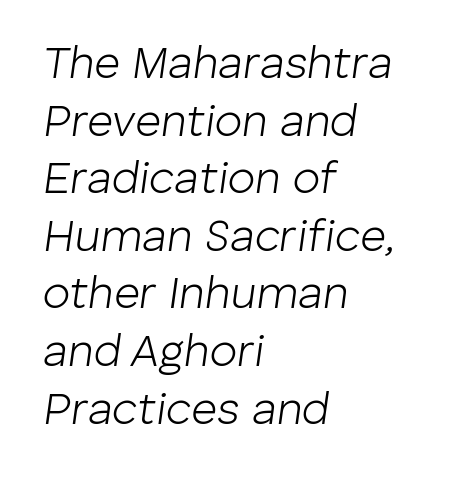
Q: Is the text bold? A: No.
Q: Is the text italic (slanted)? A: Yes, it leans right by about 8 degrees.
Q: Is the text underlined? A: No.
Q: How is the paragraph aligned? A: Left-aligned.
Q: Is the spacing between letters normal or unusually wide? A: Normal.
Q: Is the spacing between lines tight, normal or loose? A: Normal.
Q: Width (condensed, normal, or wide)? A: Normal.
Q: Stroke contrast? A: Low.
Q: x-height? A: Medium.
Q: Monospaced? A: No.
